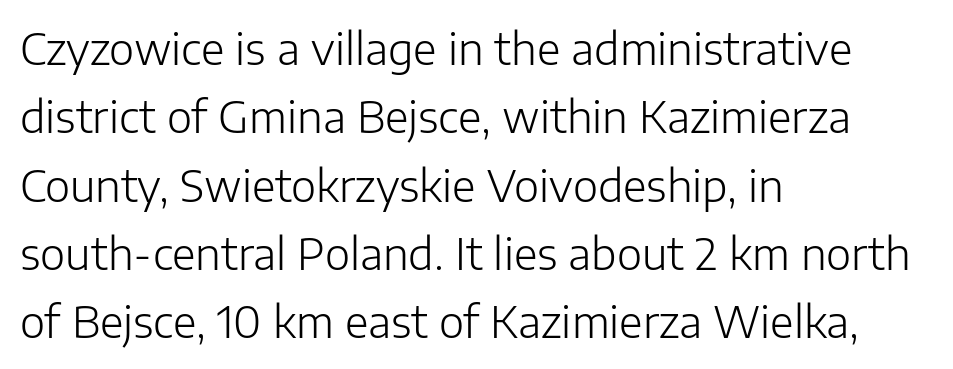
Q: Is the text bold? A: No.
Q: Is the text italic (slanted)? A: No, it is upright.
Q: Is the typeface a serif or a sans-serif typeface? A: Sans-serif.
Q: Is the text underlined? A: No.
Q: How is the paragraph aligned? A: Left-aligned.
Q: Is the spacing between letters normal or unusually wide? A: Normal.
Q: Is the spacing between lines tight, normal or loose? A: Normal.
Q: Width (condensed, normal, or wide)? A: Normal.
Q: Stroke contrast? A: Low.
Q: x-height? A: Medium.
Q: Monospaced? A: No.
